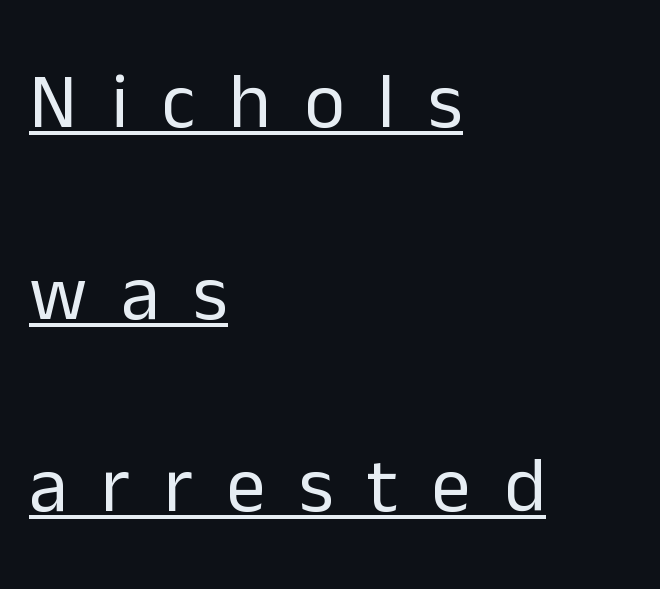
{"serif": "no", "italic": "no", "bold": "no", "weight": "regular", "width": "normal", "stroke_contrast": "low", "x_height": "medium", "monospaced": "no", "underline": "yes", "align": "left", "line_spacing": "loose", "line_spacing_ratio": 2.46, "letter_spacing": "wide", "letter_spacing_em": 0.43, "glyph_px": 78}
